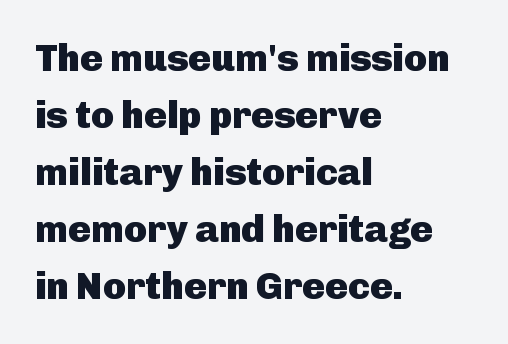
The image shows 38 px heavy sans-serif type, upright; set left-aligned, normal line spacing (1.5x), normal letter spacing, not underlined; low stroke contrast and a medium x-height.
